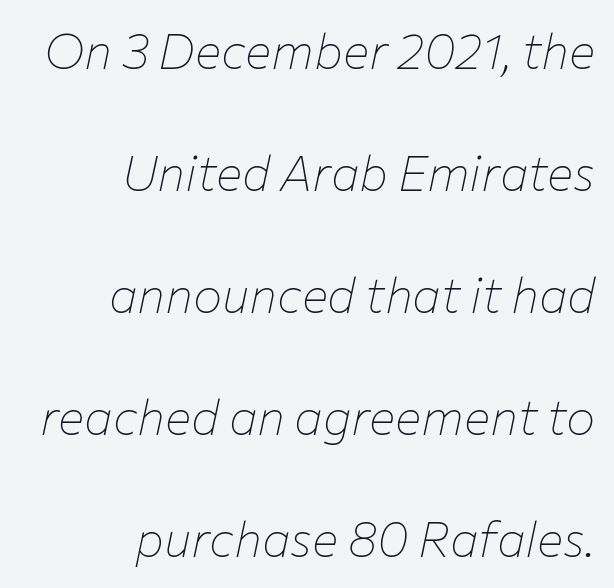
The image shows 49 px thin type, italic (leaning right); set right-aligned, loose line spacing (2.49x), normal letter spacing, not underlined; low stroke contrast and a medium x-height.
